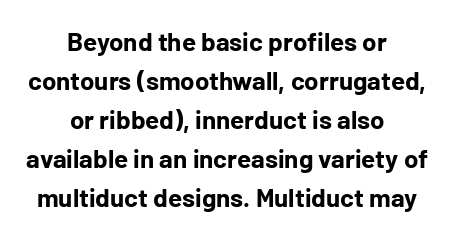
Reading down the block, each line starts at a different indent, mirrored at its end. These lines sit exactly where default settings would place them. Rendered with straight, roman letterforms. In terms of letterspacing, this is plain default setting. The characters look thick and weighty, a clear bold.
